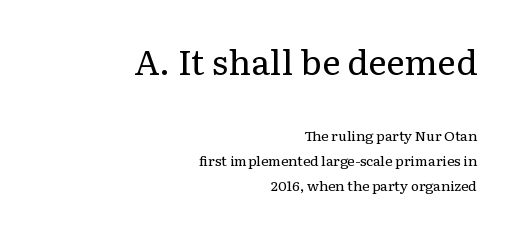
{"serif": "yes", "italic": "no", "bold": "no", "weight": "regular", "width": "normal", "stroke_contrast": "low", "x_height": "medium", "monospaced": "no", "underline": "no", "align": "right", "line_spacing_ratio": 1.8, "letter_spacing": "normal", "letter_spacing_em": 0.0, "larger_block": "first", "size_ratio": 2.5, "glyph_px": 35}
